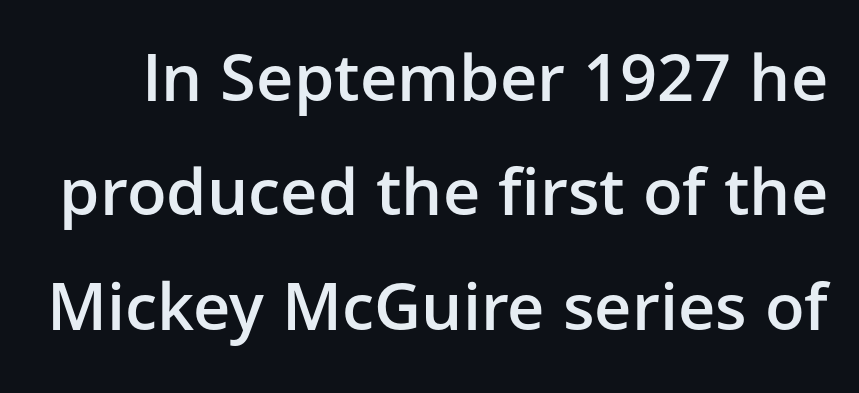
{"serif": "no", "italic": "no", "bold": "semi", "weight": "semibold", "width": "normal", "stroke_contrast": "low", "x_height": "medium", "monospaced": "no", "underline": "no", "line_spacing_ratio": 1.76, "letter_spacing": "normal", "letter_spacing_em": 0.0, "glyph_px": 65}
